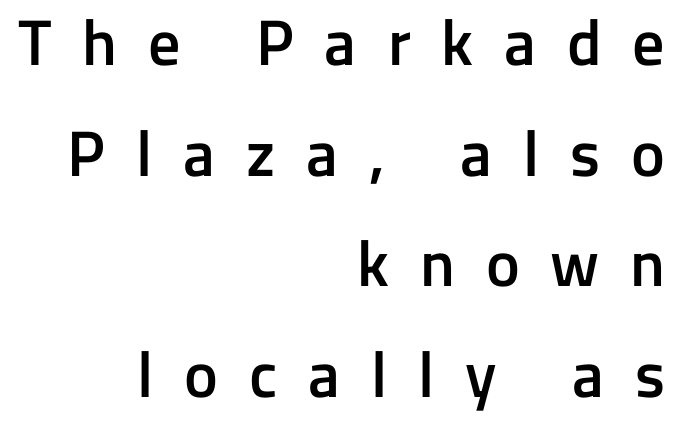
Q: Is the text bold? A: Semi-bold.
Q: Is the text italic (slanted)? A: No, it is upright.
Q: Is the typeface a serif or a sans-serif typeface? A: Sans-serif.
Q: Is the text underlined? A: No.
Q: How is the paragraph aligned? A: Right-aligned.
Q: Is the spacing between letters normal or unusually wide? A: Unusually wide.
Q: Width (condensed, normal, or wide)? A: Normal.
Q: Stroke contrast? A: Low.
Q: x-height? A: Medium.
Q: Monospaced? A: No.
